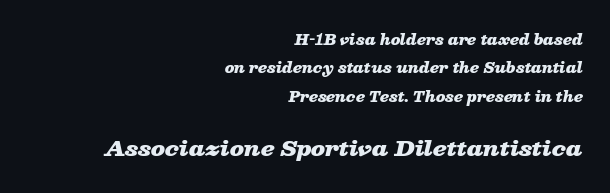
Q: Is the text bold? A: Yes.
Q: Is the text italic (slanted)? A: Yes, it leans right by about 13 degrees.
Q: Is the text underlined? A: No.
Q: How is the paragraph aligned? A: Right-aligned.
Q: Is the spacing between letters normal or unusually wide? A: Normal.
Q: Is the spacing between lines tight, normal or loose? A: Loose.
Q: Which block of text is set in a larger size, the first (top) or the second (bottom)? A: The second (bottom) one.
